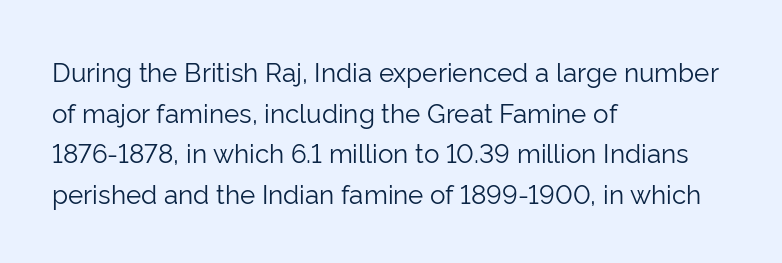
The zone under the glyphs is completely vacant. Letters have the restrained weight of plain body copy at most. Line beginnings align vertically; line endings do not. The gaps between neighbouring characters are ordinary and unremarkable.
